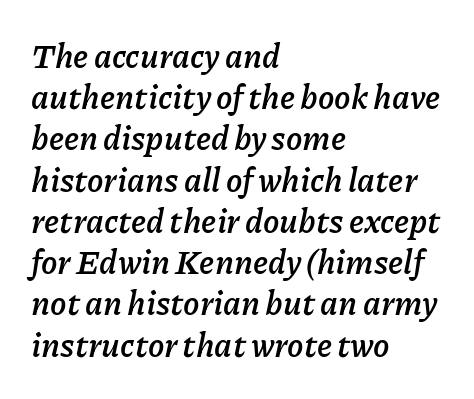
{"italic": "yes", "lean": "right", "slant_degrees": 11, "bold": "yes", "weight": "semibold", "width": "normal", "stroke_contrast": "low", "x_height": "medium", "monospaced": "no", "underline": "no", "align": "left", "line_spacing": "normal", "line_spacing_ratio": 1.25, "letter_spacing": "normal", "letter_spacing_em": 0.0, "glyph_px": 33}
